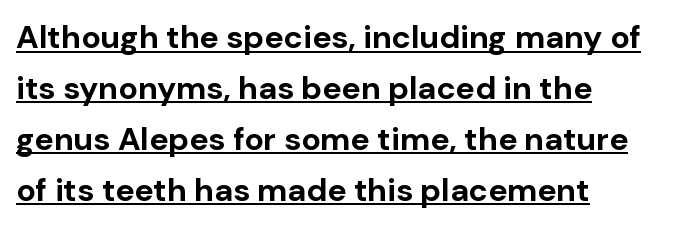
Q: Is the text bold? A: Yes.
Q: Is the text italic (slanted)? A: No, it is upright.
Q: Is the typeface a serif or a sans-serif typeface? A: Sans-serif.
Q: Is the text underlined? A: Yes.
Q: How is the paragraph aligned? A: Left-aligned.
Q: Is the spacing between letters normal or unusually wide? A: Normal.
Q: Is the spacing between lines tight, normal or loose? A: Normal.
Q: Width (condensed, normal, or wide)? A: Normal.
Q: Stroke contrast? A: Low.
Q: x-height? A: Medium.
Q: Monospaced? A: No.
